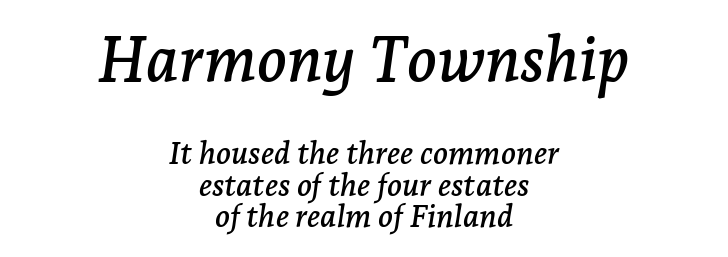
Q: Is the text italic (slanted)? A: Yes, it leans right by about 7 degrees.
Q: Is the typeface a serif or a sans-serif typeface? A: Serif.
Q: Is the text underlined? A: No.
Q: How is the paragraph aligned? A: Centered.
Q: Is the spacing between letters normal or unusually wide? A: Normal.
Q: Is the spacing between lines tight, normal or loose? A: Tight.
Q: Which block of text is set in a larger size, the first (top) or the second (bottom)? A: The first (top) one.
Q: Width (condensed, normal, or wide)? A: Normal.
Q: Stroke contrast? A: Low.
Q: x-height? A: Medium.
Q: Monospaced? A: No.
